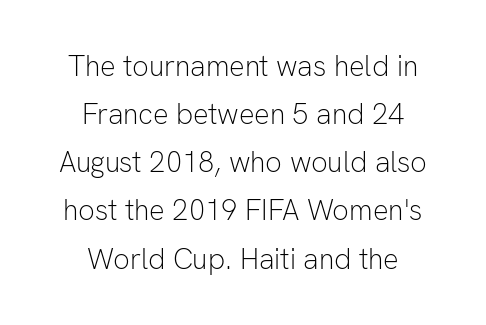
The image shows 29 px light sans-serif type, upright; set centered, normal line spacing (1.66x), normal letter spacing, not underlined; low stroke contrast and a medium x-height.
